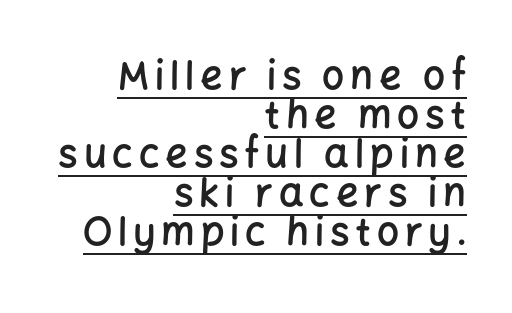
{"serif": "no", "italic": "no", "bold": "semi", "weight": "semibold", "width": "normal", "stroke_contrast": "low", "x_height": "medium", "monospaced": "no", "underline": "yes", "align": "right", "line_spacing": "tight", "line_spacing_ratio": 1.0, "glyph_px": 39}
